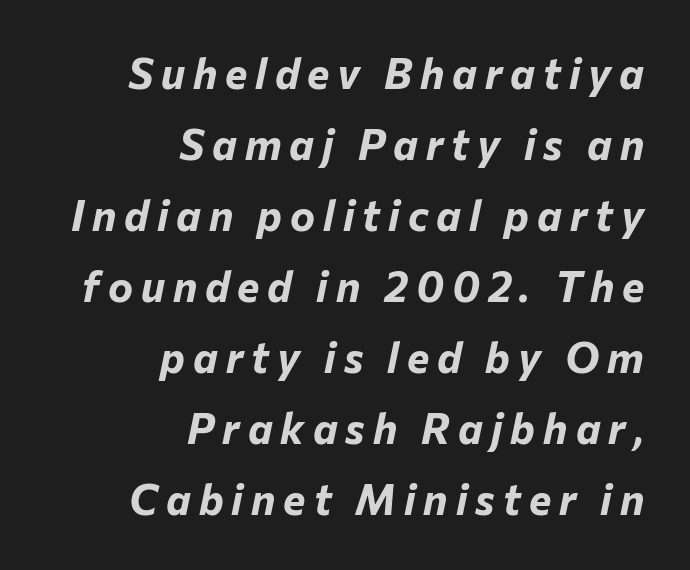
The image shows 42 px bold type, italic (leaning right); set right-aligned, normal line spacing (1.69x), not underlined; low stroke contrast and a medium x-height.
